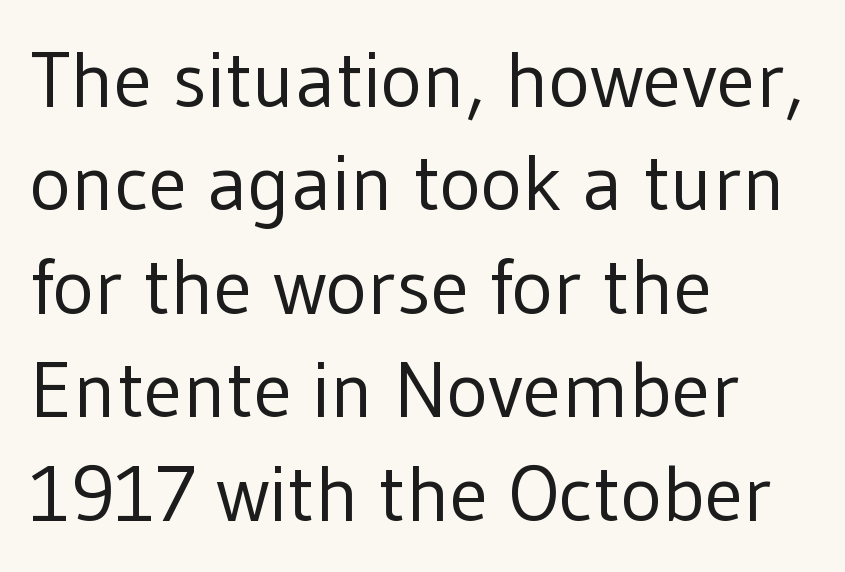
{"serif": "no", "italic": "no", "bold": "no", "weight": "regular", "width": "normal", "stroke_contrast": "low", "x_height": "medium", "monospaced": "no", "underline": "no", "align": "left", "line_spacing": "normal", "line_spacing_ratio": 1.31, "letter_spacing": "normal", "letter_spacing_em": 0.0, "glyph_px": 79}
